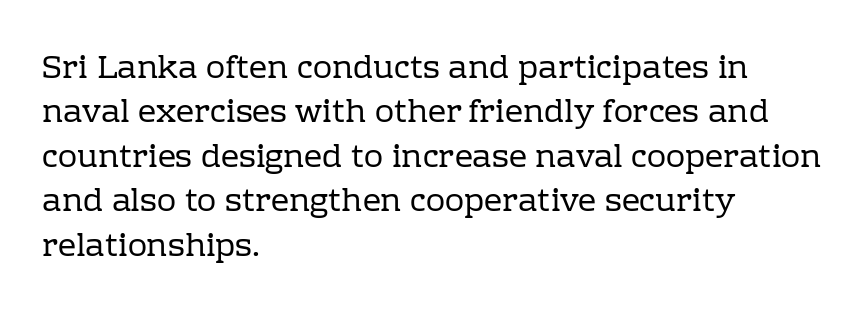
You can tell it's not italic because the verticals are truly vertical. This is serif lettering, the kind often seen in printed books. A typesetter would call this proportional, since set widths differ per character. The string is rendered with underlining switched off. What stands out about the letter spacing? Nothing — it is the standard amount.
